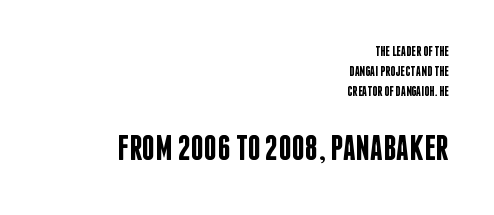
{"serif": "no", "italic": "no", "bold": "semi", "weight": "semibold", "width": "condensed", "stroke_contrast": "low", "x_height": "large", "monospaced": "no", "underline": "no", "align": "right", "line_spacing": "normal", "line_spacing_ratio": 1.42, "letter_spacing": "normal", "letter_spacing_em": 0.0, "larger_block": "second", "size_ratio": 2.57, "glyph_px": 36}
